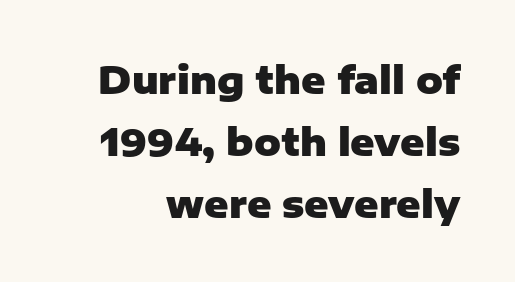
The image shows 37 px heavy sans-serif type, upright; set normal line spacing (1.67x), normal letter spacing, not underlined; low stroke contrast and a medium x-height.
